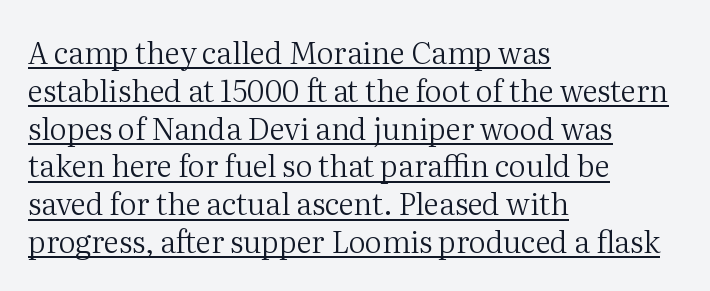
The image shows 30 px regular-weight serif type, upright; set left-aligned, normal line spacing (1.26x), normal letter spacing, underlined; medium stroke contrast and a medium x-height.
